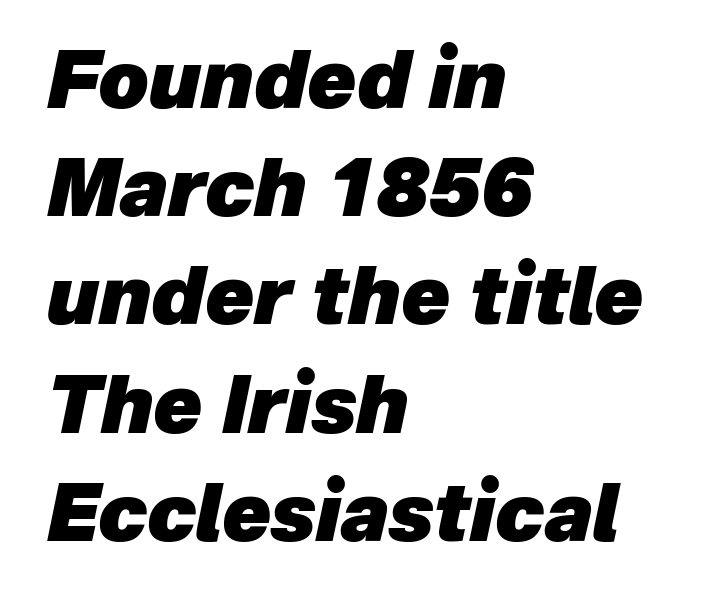
The image shows 79 px heavy type, italic (leaning right); set left-aligned, normal line spacing (1.37x), normal letter spacing, not underlined; low stroke contrast and a medium x-height.
